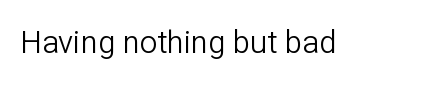
{"serif": "no", "italic": "no", "bold": "no", "weight": "light", "width": "normal", "stroke_contrast": "low", "x_height": "medium", "monospaced": "no", "underline": "no", "letter_spacing": "normal", "letter_spacing_em": 0.0, "glyph_px": 31}
